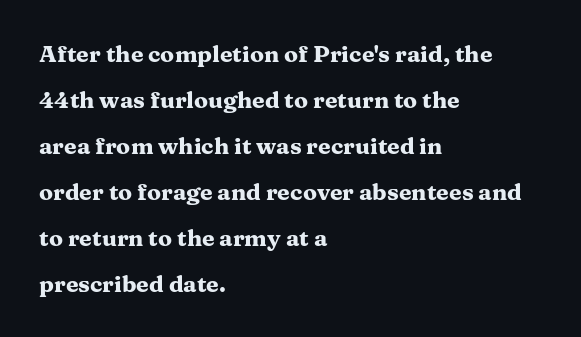
{"italic": "no", "bold": "yes", "underline": "no", "align": "left", "line_spacing": "loose", "line_spacing_ratio": 2.0, "letter_spacing": "normal", "letter_spacing_em": 0.0, "glyph_px": 23}
